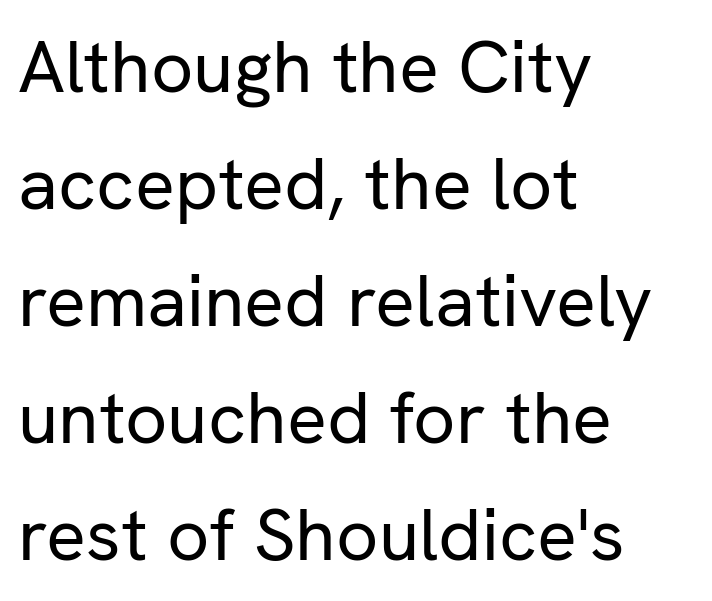
{"serif": "no", "italic": "no", "bold": "no", "weight": "regular", "width": "normal", "stroke_contrast": "low", "x_height": "medium", "monospaced": "no", "underline": "no", "align": "left", "line_spacing": "normal", "line_spacing_ratio": 1.58, "letter_spacing": "normal", "letter_spacing_em": 0.0, "glyph_px": 74}
